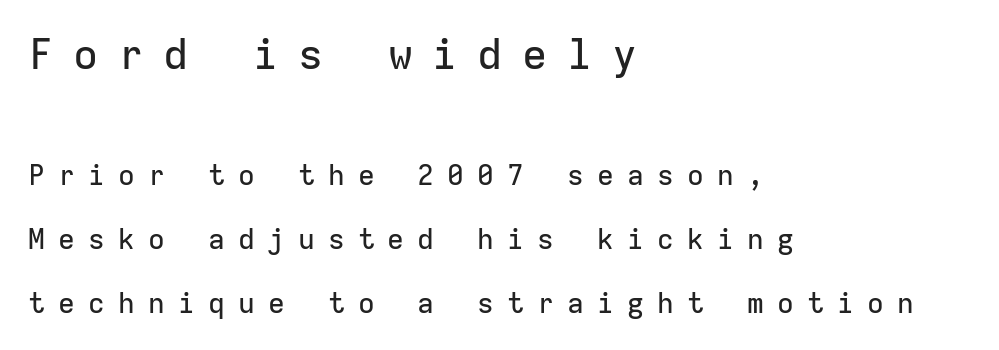
Q: Is the text italic (slanted)? A: No, it is upright.
Q: Is the typeface a serif or a sans-serif typeface? A: Sans-serif.
Q: Is the text underlined? A: No.
Q: How is the paragraph aligned? A: Left-aligned.
Q: Is the spacing between letters normal or unusually wide? A: Unusually wide.
Q: Is the spacing between lines tight, normal or loose? A: Loose.
Q: Which block of text is set in a larger size, the first (top) or the second (bottom)? A: The first (top) one.
Q: Width (condensed, normal, or wide)? A: Normal.
Q: Stroke contrast? A: Low.
Q: x-height? A: Medium.
Q: Monospaced? A: Yes.
